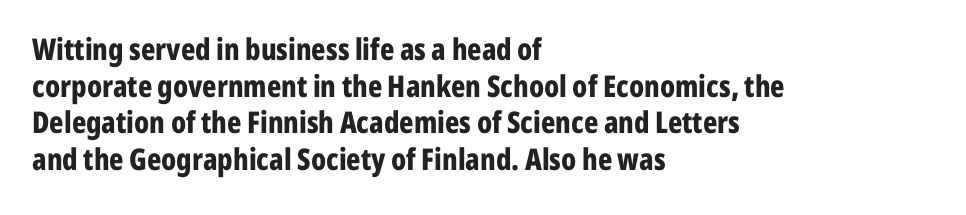
Rendered with straight, roman letterforms. Serif or sans? Sans — the stroke terminals are bare. You could not count columns in this text — the font is proportionally spaced. Glyph-to-glyph distance matches everyday printed text.
